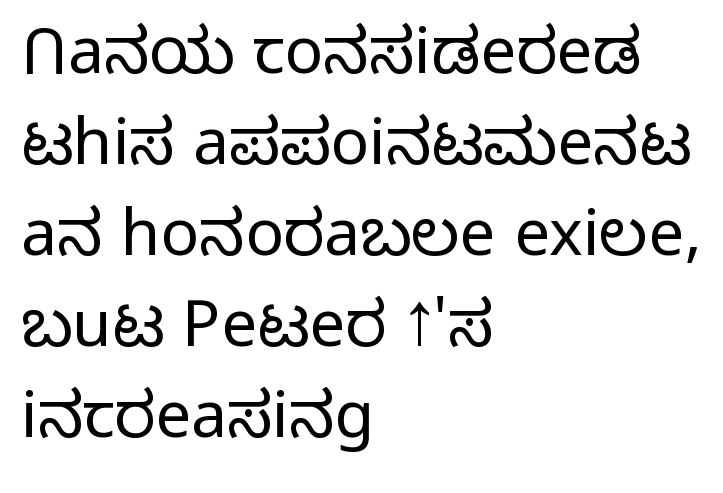
{"serif": "no", "italic": "no", "bold": "no", "weight": "light", "width": "normal", "stroke_contrast": "low", "x_height": "medium", "monospaced": "no", "underline": "no", "align": "left", "line_spacing": "normal", "line_spacing_ratio": 1.42, "letter_spacing": "normal", "letter_spacing_em": 0.0, "glyph_px": 64}
